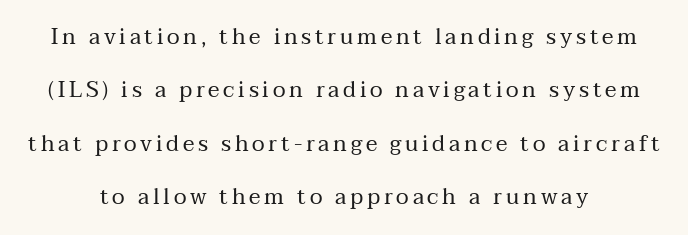
The image shows 22 px text type, upright; set centered, loose line spacing (2.43x), not underlined.
